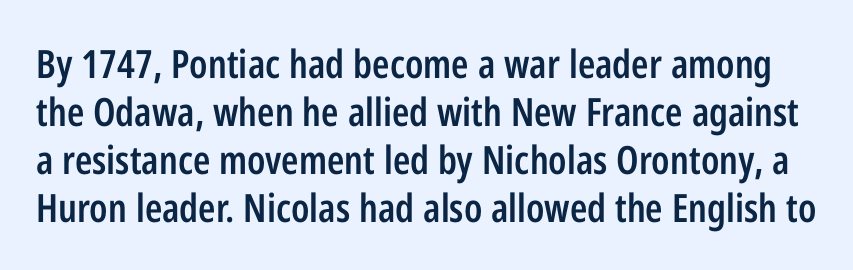
{"serif": "no", "italic": "no", "bold": "semi", "weight": "semibold", "width": "condensed", "stroke_contrast": "low", "x_height": "medium", "monospaced": "no", "underline": "no", "line_spacing_ratio": 1.23, "letter_spacing": "normal", "letter_spacing_em": 0.0, "glyph_px": 39}
